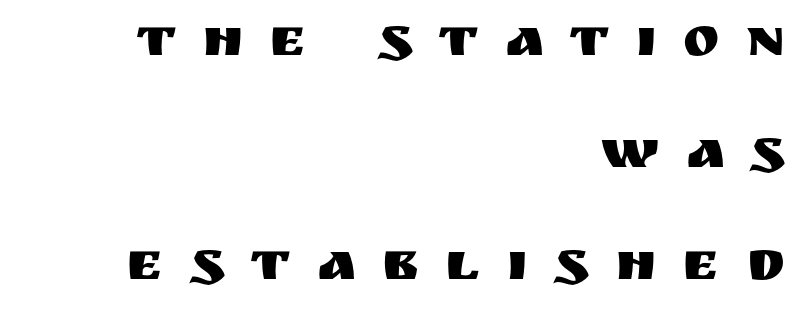
Each word looks stretched out because of the extra space between its letters. These lines are set flush right with a ragged left edge. Classification — sans serif. A great deal of white space separates one row of letters from the next. Do the letters lean? They stand straight.
